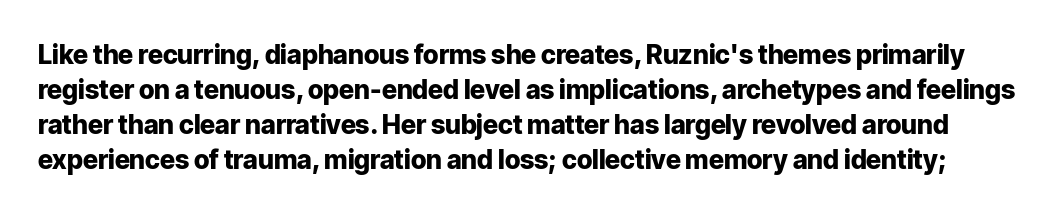
{"italic": "no", "bold": "yes", "underline": "no", "line_spacing": "normal", "line_spacing_ratio": 1.34, "letter_spacing": "normal", "letter_spacing_em": 0.0, "glyph_px": 26}
